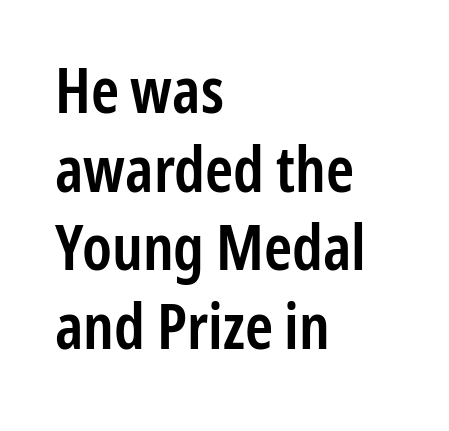
Q: Is the text bold? A: Semi-bold.
Q: Is the text italic (slanted)? A: No, it is upright.
Q: Is the typeface a serif or a sans-serif typeface? A: Sans-serif.
Q: Is the text underlined? A: No.
Q: How is the paragraph aligned? A: Left-aligned.
Q: Is the spacing between letters normal or unusually wide? A: Normal.
Q: Is the spacing between lines tight, normal or loose? A: Normal.
Q: Width (condensed, normal, or wide)? A: Condensed.
Q: Stroke contrast? A: Low.
Q: x-height? A: Medium.
Q: Monospaced? A: No.
